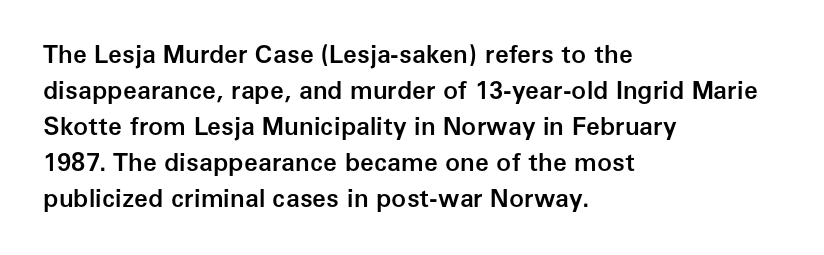
{"italic": "no", "bold": "semi", "underline": "no", "align": "left", "line_spacing": "normal", "line_spacing_ratio": 1.44, "letter_spacing": "normal", "letter_spacing_em": 0.0, "glyph_px": 25}
